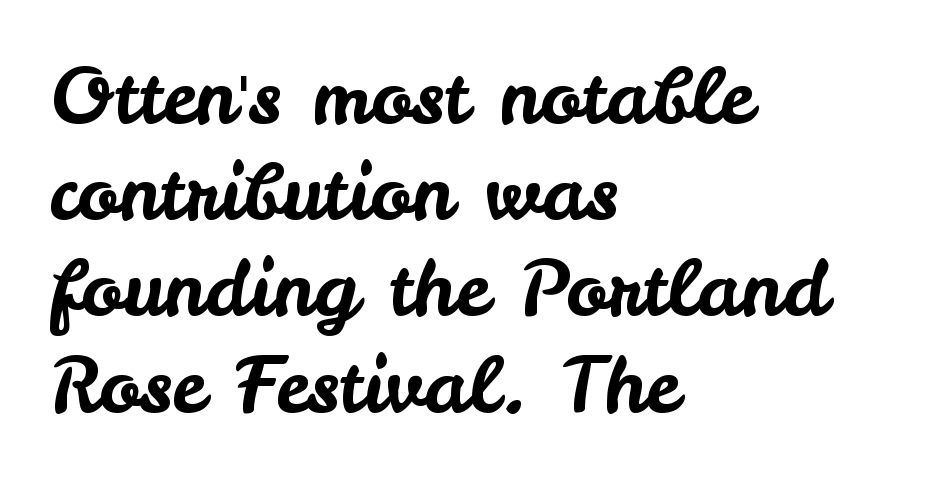
The image shows 77 px sans-serif type; set left-aligned, normal line spacing (1.25x), normal letter spacing, not underlined; low stroke contrast and a small x-height.
